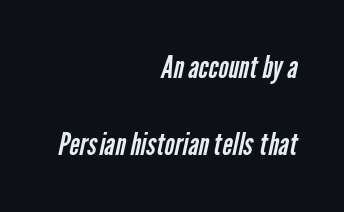
{"serif": "no", "bold": "no", "weight": "regular", "width": "condensed", "stroke_contrast": "low", "x_height": "medium", "monospaced": "no", "underline": "no", "align": "right", "line_spacing": "loose", "line_spacing_ratio": 2.48, "letter_spacing": "normal", "letter_spacing_em": 0.0, "glyph_px": 31}
